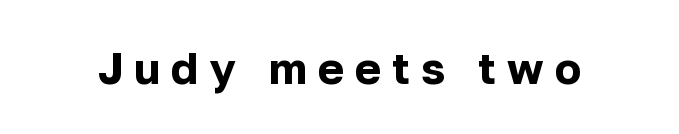
The image shows 44 px bold sans-serif type, upright; set unusually wide letter spacing (+0.25 em), not underlined; low stroke contrast and a medium x-height.
